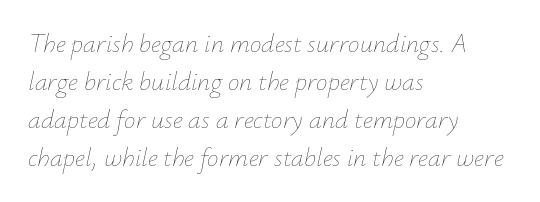
{"italic": "yes", "lean": "right", "slant_degrees": 12, "bold": "no", "underline": "no", "align": "left", "line_spacing": "normal", "line_spacing_ratio": 1.46, "letter_spacing": "normal", "letter_spacing_em": 0.0, "glyph_px": 26}
